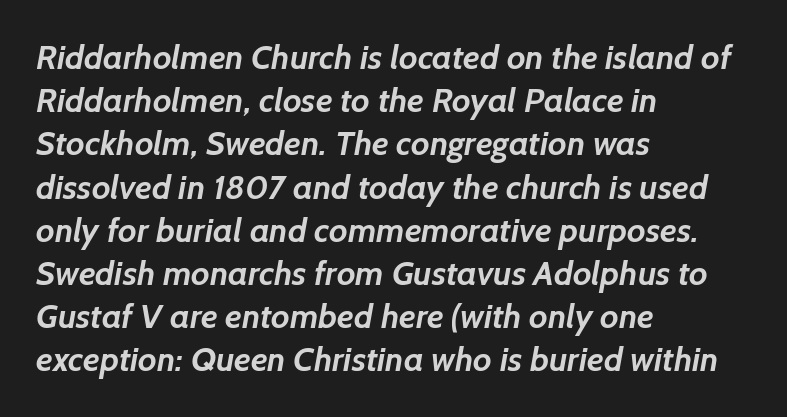
The image shows 34 px semibold sans-serif type; set left-aligned, normal line spacing (1.27x), normal letter spacing, not underlined; low stroke contrast and a medium x-height.
